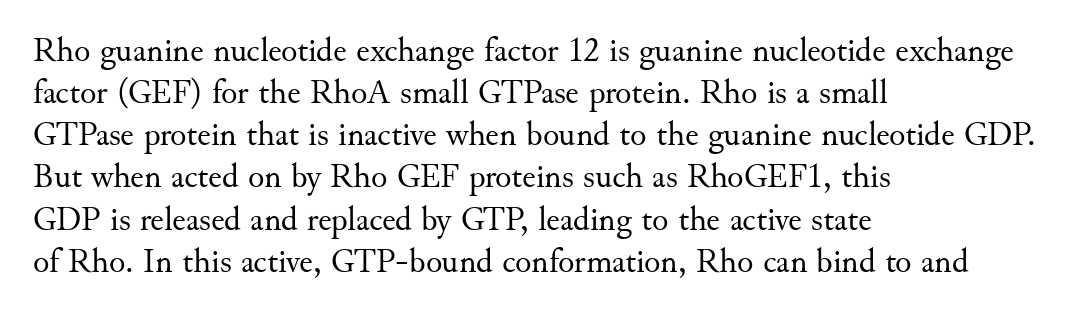
The image shows 34 px regular-weight serif type, upright; set left-aligned, line spacing 1.24x, normal letter spacing, not underlined; medium stroke contrast and a small x-height.
